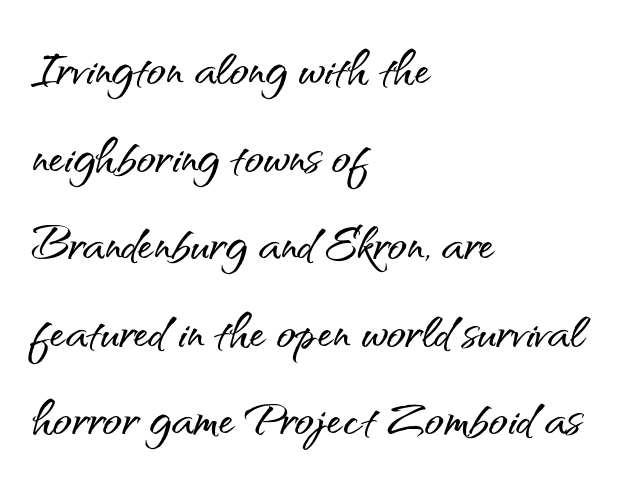
{"serif": "no", "width": "normal", "stroke_contrast": "medium", "x_height": "small", "monospaced": "no", "underline": "no", "align": "left", "line_spacing": "normal", "line_spacing_ratio": 1.39, "letter_spacing": "normal", "letter_spacing_em": 0.0, "glyph_px": 63}
